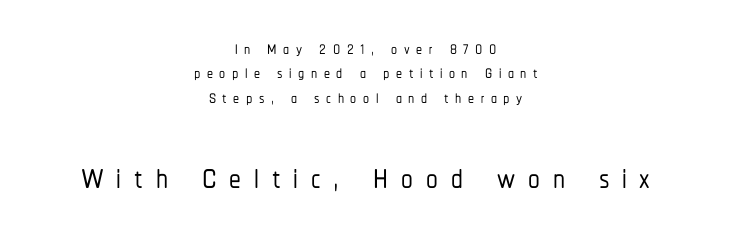
{"serif": "no", "italic": "no", "width": "condensed", "stroke_contrast": "low", "x_height": "medium", "monospaced": "no", "underline": "no", "align": "center", "line_spacing": "tight", "line_spacing_ratio": 1.02, "letter_spacing": "wide", "letter_spacing_em": 0.27, "larger_block": "second", "size_ratio": 1.96, "glyph_px": 47}
